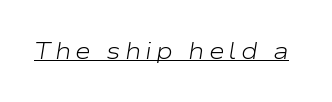
The string is rendered with underlining switched on. Characters are canted at an angle relative to the baseline's perpendicular. Compared with a typical body face, this is equally light or lighter still.
